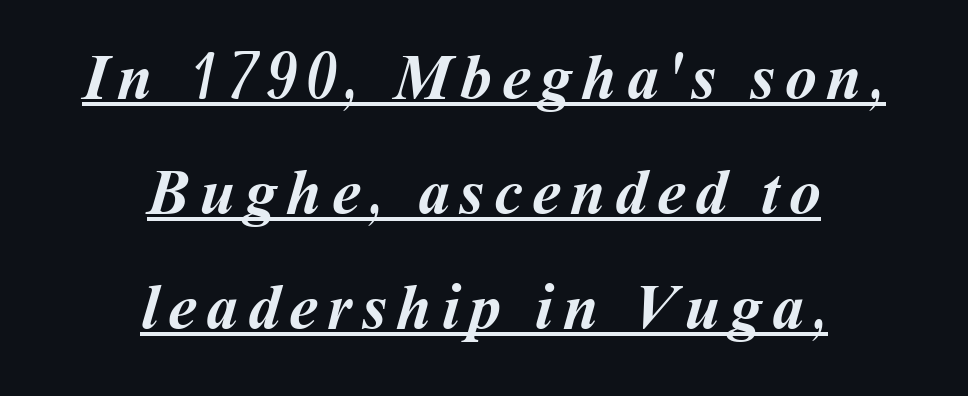
Every word sits above its own underline. In terms of weight, the rendering is a true, heavy bold. Here the designer chose a conventional face with non-uniform glyph widths. Caption: multi-line text, centered on the measure.
